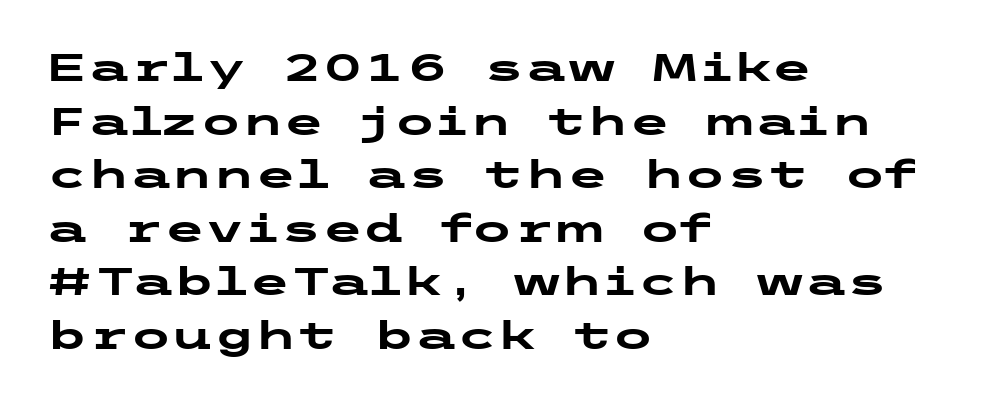
{"serif": "no", "italic": "no", "bold": "yes", "weight": "heavy", "width": "wide", "stroke_contrast": "low", "x_height": "medium", "underline": "no", "align": "left", "line_spacing": "normal", "line_spacing_ratio": 1.41, "letter_spacing": "normal", "letter_spacing_em": 0.0, "glyph_px": 38}
